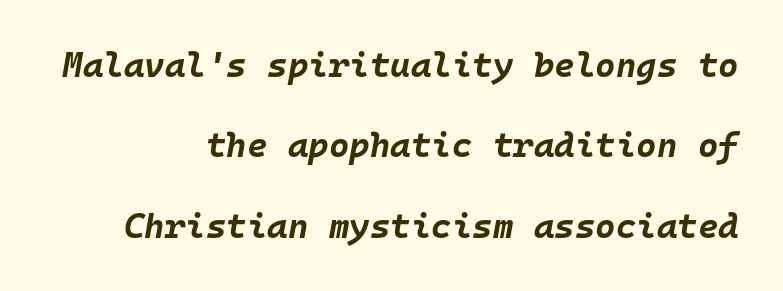
The image shows 35 px bold type, italic (leaning right), monospaced; set right-aligned, loose line spacing (2.3x), normal letter spacing, not underlined; low stroke contrast and a large x-height.
